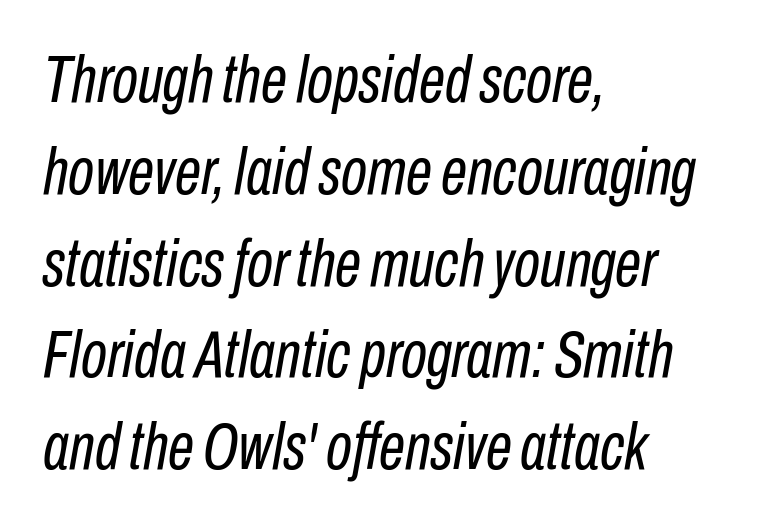
{"italic": "yes", "lean": "right", "slant_degrees": 10, "bold": "no", "weight": "regular", "width": "condensed", "stroke_contrast": "low", "x_height": "medium", "monospaced": "no", "underline": "no", "align": "left", "line_spacing": "normal", "line_spacing_ratio": 1.37, "letter_spacing": "normal", "letter_spacing_em": 0.0, "glyph_px": 67}
